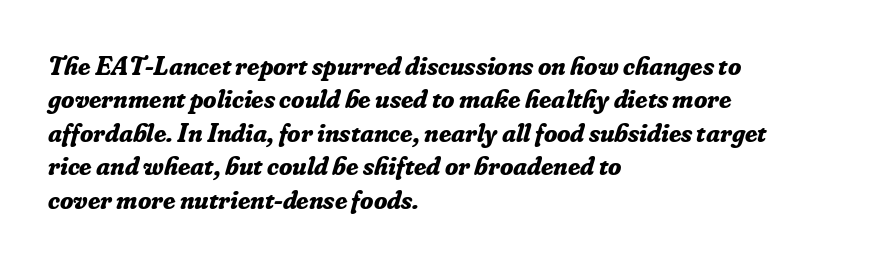
Q: Is the text bold? A: Yes.
Q: Is the text italic (slanted)? A: Yes, it leans right by about 16 degrees.
Q: Is the text underlined? A: No.
Q: How is the paragraph aligned? A: Left-aligned.
Q: Is the spacing between letters normal or unusually wide? A: Normal.
